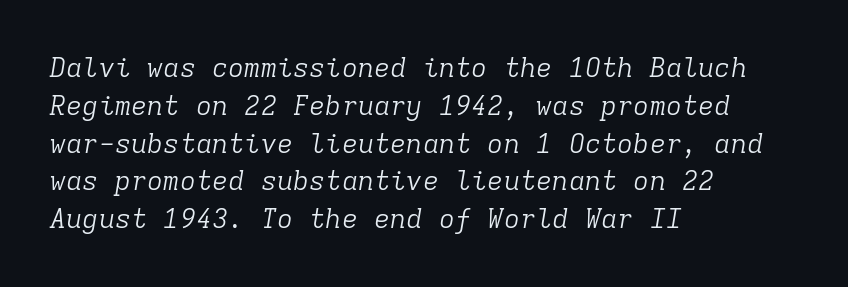
The image shows 27 px text type, italic (leaning right); set left-aligned, normal line spacing (1.4x), normal letter spacing, not underlined.
